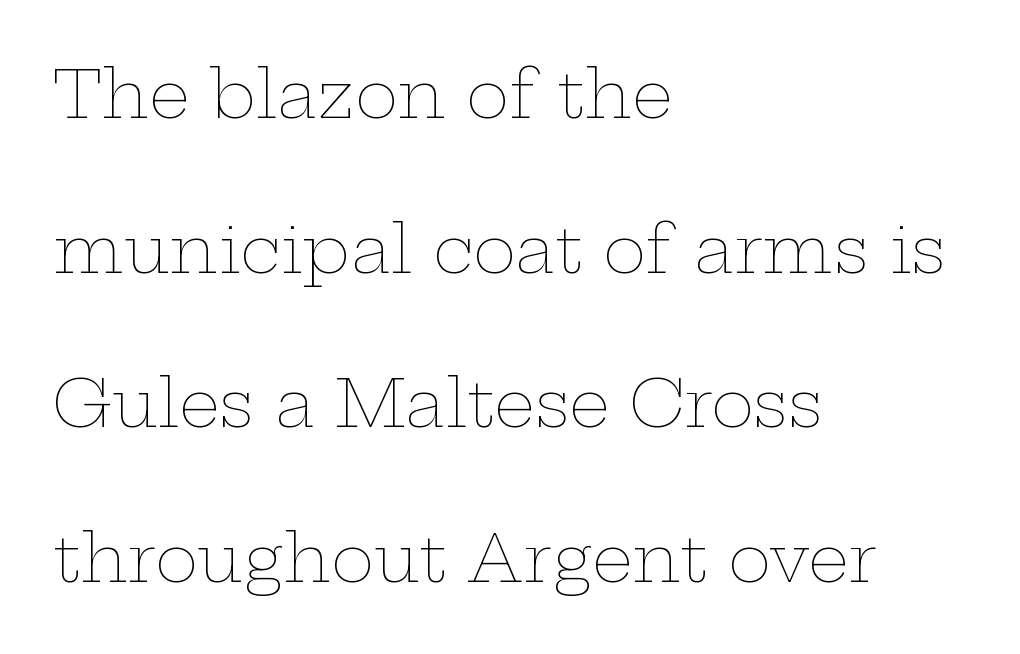
Q: Is the text bold? A: No.
Q: Is the text italic (slanted)? A: No, it is upright.
Q: Is the text underlined? A: No.
Q: How is the paragraph aligned? A: Left-aligned.
Q: Is the spacing between letters normal or unusually wide? A: Normal.
Q: Is the spacing between lines tight, normal or loose? A: Loose.
Q: Width (condensed, normal, or wide)? A: Wide.
Q: Stroke contrast? A: Low.
Q: x-height? A: Medium.
Q: Monospaced? A: No.
